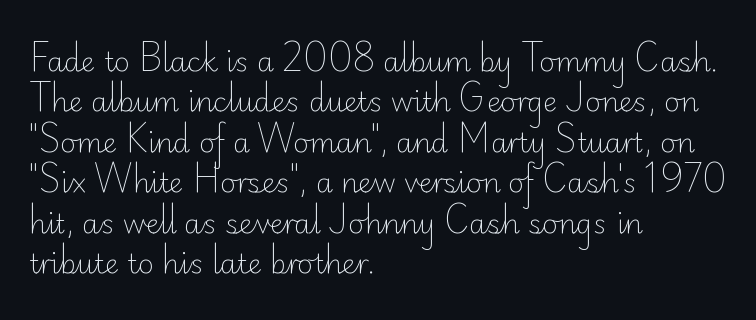
The image shows 27 px text type, upright; set left-aligned, normal line spacing (1.5x), normal letter spacing, not underlined.
